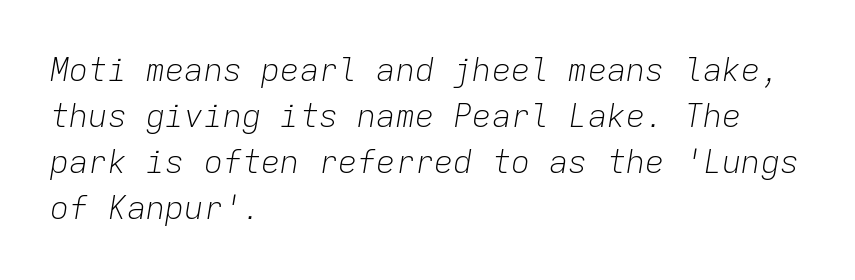
Q: Is the text bold? A: No.
Q: Is the text italic (slanted)? A: Yes, it leans right by about 9 degrees.
Q: Is the text underlined? A: No.
Q: How is the paragraph aligned? A: Left-aligned.
Q: Is the spacing between letters normal or unusually wide? A: Normal.
Q: Is the spacing between lines tight, normal or loose? A: Normal.
Q: Width (condensed, normal, or wide)? A: Normal.
Q: Stroke contrast? A: Low.
Q: x-height? A: Medium.
Q: Monospaced? A: Yes.
